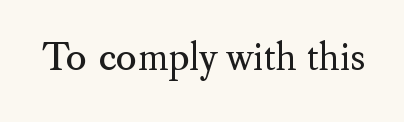
Q: Is the text bold? A: No.
Q: Is the text italic (slanted)? A: No, it is upright.
Q: Is the typeface a serif or a sans-serif typeface? A: Serif.
Q: Is the text underlined? A: No.
Q: Is the spacing between letters normal or unusually wide? A: Normal.
Q: Width (condensed, normal, or wide)? A: Normal.
Q: Stroke contrast? A: Medium.
Q: x-height? A: Small.
Q: Monospaced? A: No.
